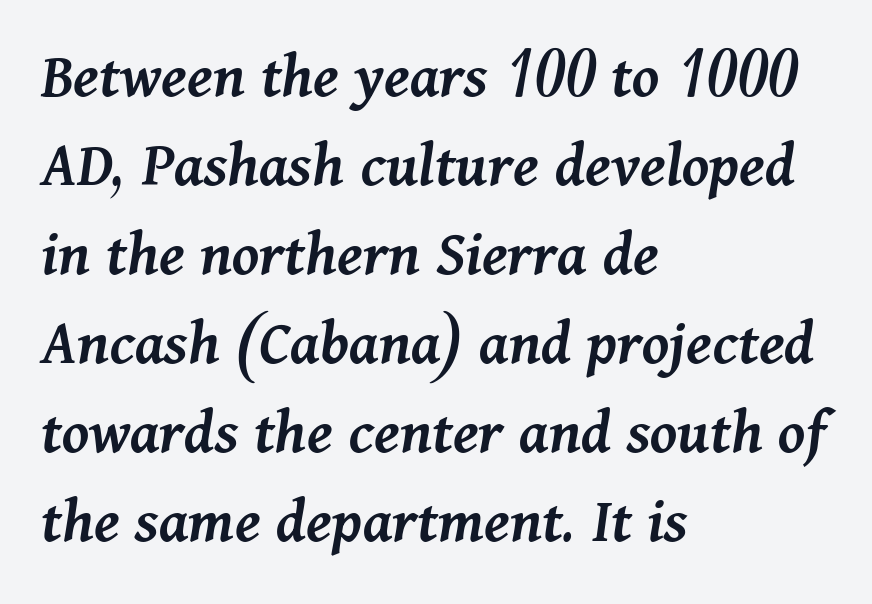
A student would call this left alignment; a typographer would say flush left, rag right. Default kerning and tracking; the words read as compact shapes. Glance below the letters and you will spot only blank space. Interline gaps are of average width in this sample. When letters slant like this, we call the style italic.
